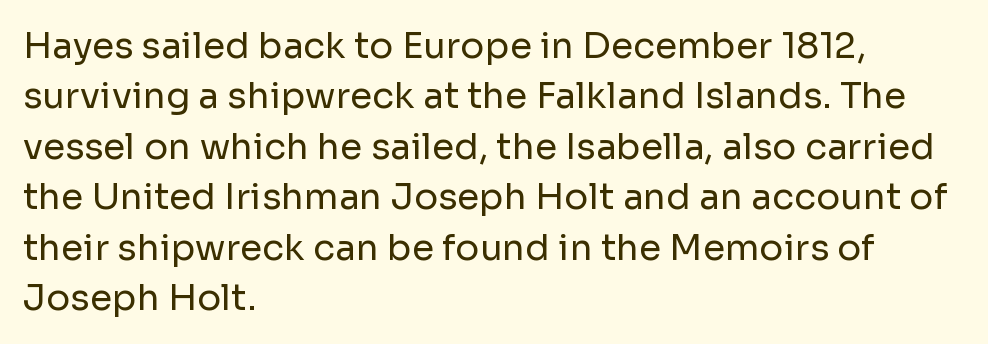
Q: Is the text bold? A: No.
Q: Is the text italic (slanted)? A: No, it is upright.
Q: Is the typeface a serif or a sans-serif typeface? A: Sans-serif.
Q: Is the text underlined? A: No.
Q: How is the paragraph aligned? A: Left-aligned.
Q: Is the spacing between letters normal or unusually wide? A: Normal.
Q: Is the spacing between lines tight, normal or loose? A: Normal.
Q: Width (condensed, normal, or wide)? A: Normal.
Q: Stroke contrast? A: Low.
Q: x-height? A: Medium.
Q: Monospaced? A: No.
